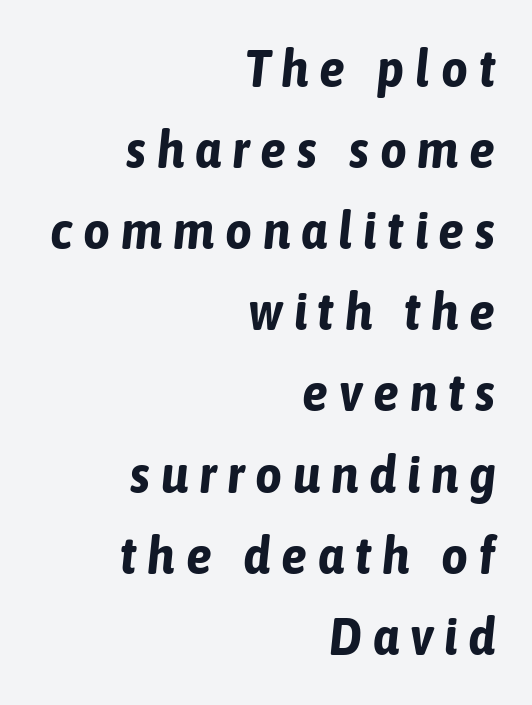
The image shows 52 px bold, condensed type, italic (leaning right); set right-aligned, normal line spacing (1.56x), unusually wide letter spacing (+0.21 em), not underlined; low stroke contrast and a medium x-height.
